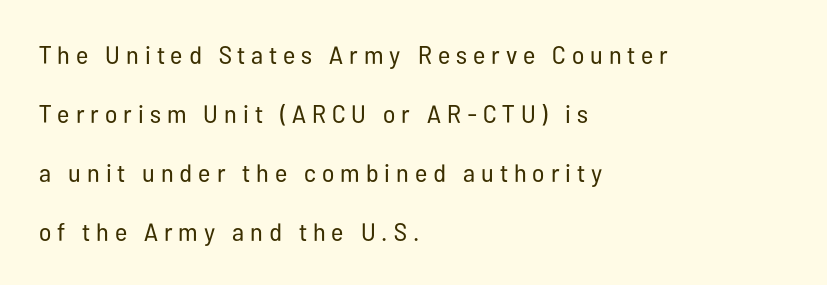
The image shows 25 px text type, upright; set left-aligned, loose line spacing (2.36x), unusually wide letter spacing (+0.24 em), not underlined.
